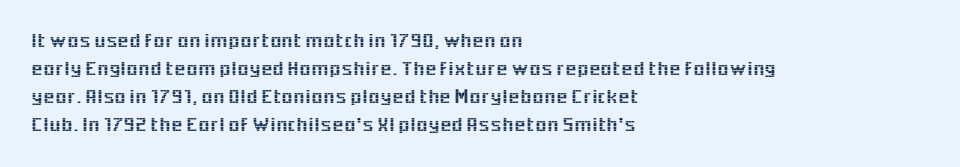
The image shows 21 px text type, upright; set left-aligned, normal line spacing (1.34x), normal letter spacing, not underlined.
